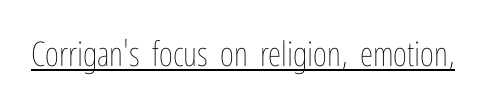
Q: Is the text bold? A: No.
Q: Is the text italic (slanted)? A: No, it is upright.
Q: Is the text underlined? A: Yes.
Q: Is the spacing between letters normal or unusually wide? A: Normal.
Q: Width (condensed, normal, or wide)? A: Condensed.
Q: Stroke contrast? A: Low.
Q: x-height? A: Medium.
Q: Monospaced? A: No.
